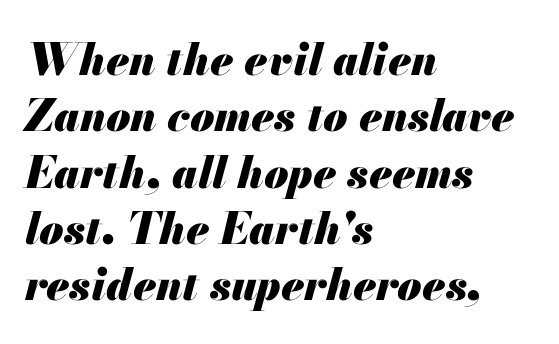
{"italic": "yes", "lean": "right", "slant_degrees": 13, "bold": "yes", "weight": "heavy", "width": "normal", "stroke_contrast": "medium", "x_height": "small", "monospaced": "no", "underline": "no", "align": "left", "line_spacing": "normal", "line_spacing_ratio": 1.28, "letter_spacing": "normal", "letter_spacing_em": 0.0, "glyph_px": 44}
